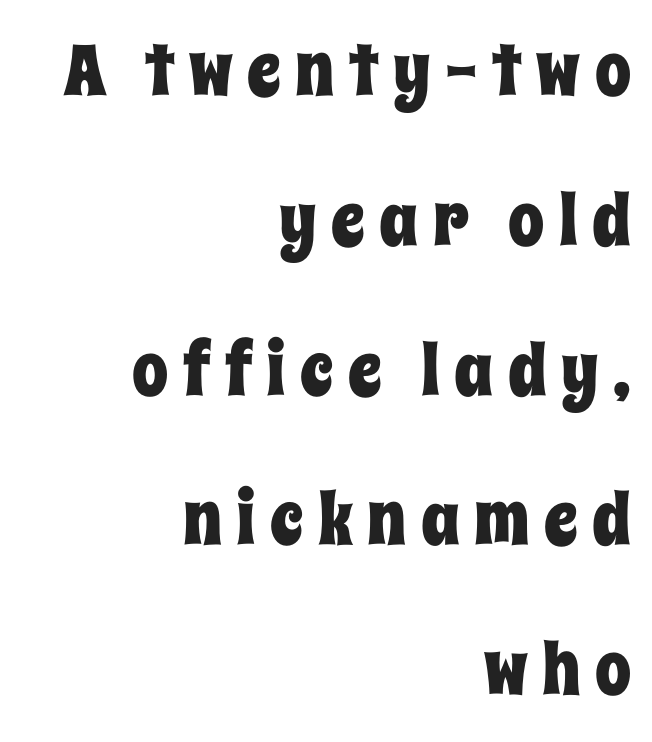
Compared with a flush-left layout, this one pins lines to the opposite, right side. Does extra space separate the letters? Yes, quite a lot of it. Proportional: the letters do not fall into vertical columns. What's the leading like? Stretched, with rows far apart. Rendered with straight, roman letterforms. Anything drawn beneath the words? Only blank space.
